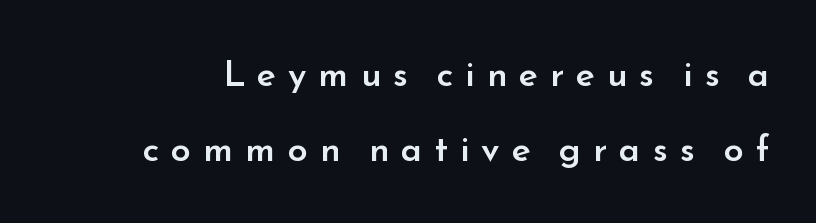
Is the type bold? Partly — it's a semibold, heavier than regular but not fully bold. Glyph-to-glyph distance is far greater than everyday printed text. Posture: upright roman. Spacing verdict: proportional, widths tailored to each character.
